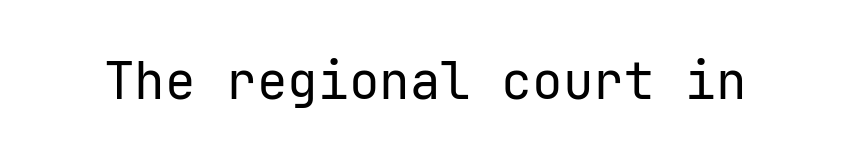
Nothing heavy about these letters — not bold at all. The foot of each line stays bare and open. What kind of face is this? One without serifs — a sans. The type sits square on the baseline with zero lean. Standard letterfit; no display-style spreading of the glyphs.
